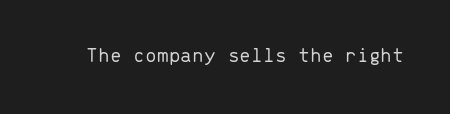
The passage shown is not underscored anywhere. The font's upright variant was chosen for this text. Stems here are at most as thick as an everyday book face. Observe the ordinary spacing: letters are neighbours, not strangers.
